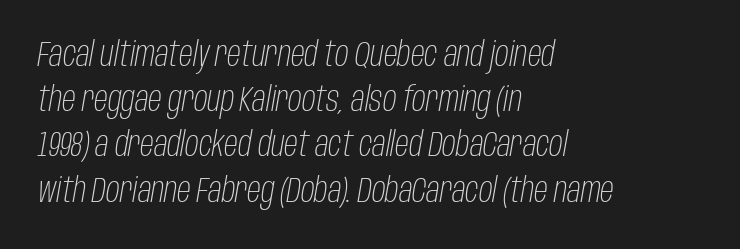
The image shows 34 px light, condensed type, italic (leaning right); set left-aligned, normal line spacing (1.33x), normal letter spacing, not underlined; low stroke contrast and a large x-height.
